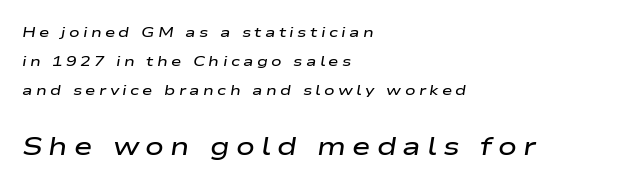
One glance says open: line gaps are wider than usual. Left-aligned paragraph, ragged on the right. On the weight axis this lands at semibold, roughly 600. Typesetter's note — lower block bumped up in size, upper block left smaller. Check under the words: just untouched page. You could only call the tracking loose — the letters float apart.
